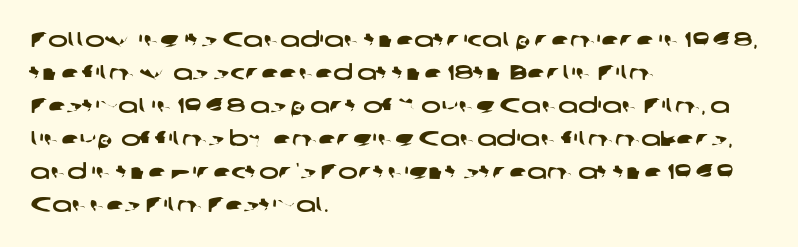
Q: Is the text underlined? A: No.
Q: How is the paragraph aligned? A: Left-aligned.
Q: Is the spacing between letters normal or unusually wide? A: Normal.
Q: Is the spacing between lines tight, normal or loose? A: Normal.
